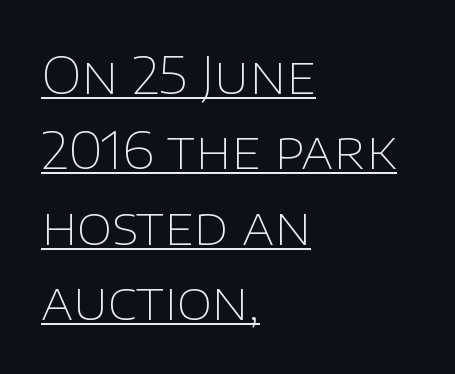
Posture: straight, roman, zero tilt. Line starts are locked; line ends wander. Stems and bowls with no extra thickness — not bold. The specimen includes a rule beneath the text block's lines.
